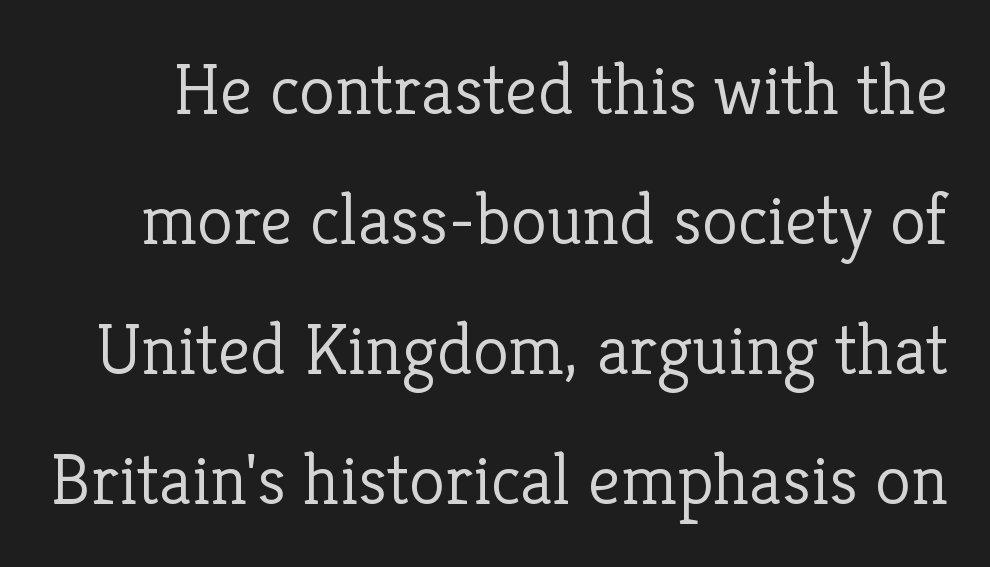
The image shows 73 px light serif type, upright; set line spacing 1.78x, normal letter spacing, not underlined; low stroke contrast and a medium x-height.
